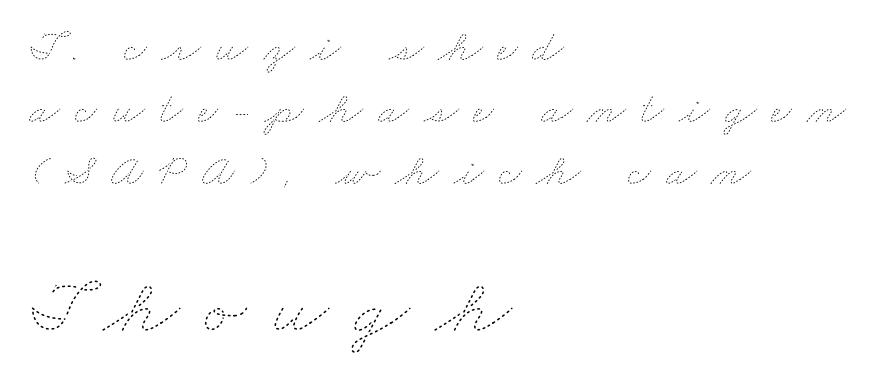
Q: Is the text bold? A: No.
Q: Is the text underlined? A: No.
Q: How is the paragraph aligned? A: Left-aligned.
Q: Is the spacing between letters normal or unusually wide? A: Unusually wide.
Q: Is the spacing between lines tight, normal or loose? A: Normal.
Q: Which block of text is set in a larger size, the first (top) or the second (bottom)? A: The second (bottom) one.
Q: Width (condensed, normal, or wide)? A: Wide.
Q: Stroke contrast? A: Low.
Q: x-height? A: Small.
Q: Monospaced? A: No.
